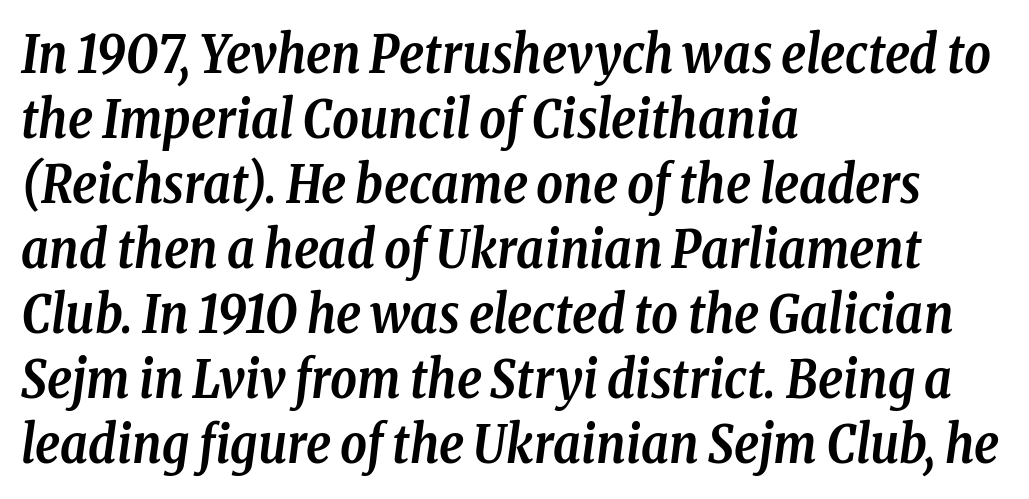
A dark, heavy texture on the line: the type is bold. Character widths vary here, with narrow letters taking less room than wide ones. The lines are quadded left. A normal amount of white space separates one row of letters from the next. A typesetter would label this face a serif. Would a proofreader flag this as italicized? Yes.
